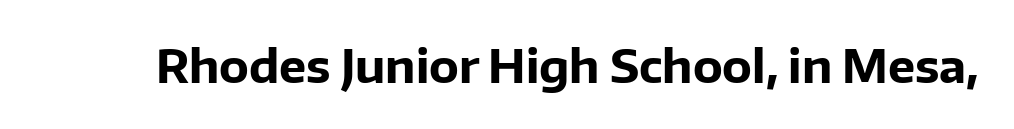
{"serif": "no", "italic": "no", "bold": "yes", "weight": "bold", "width": "normal", "stroke_contrast": "low", "x_height": "medium", "monospaced": "no", "underline": "no", "letter_spacing": "normal", "letter_spacing_em": 0.0, "glyph_px": 46}
